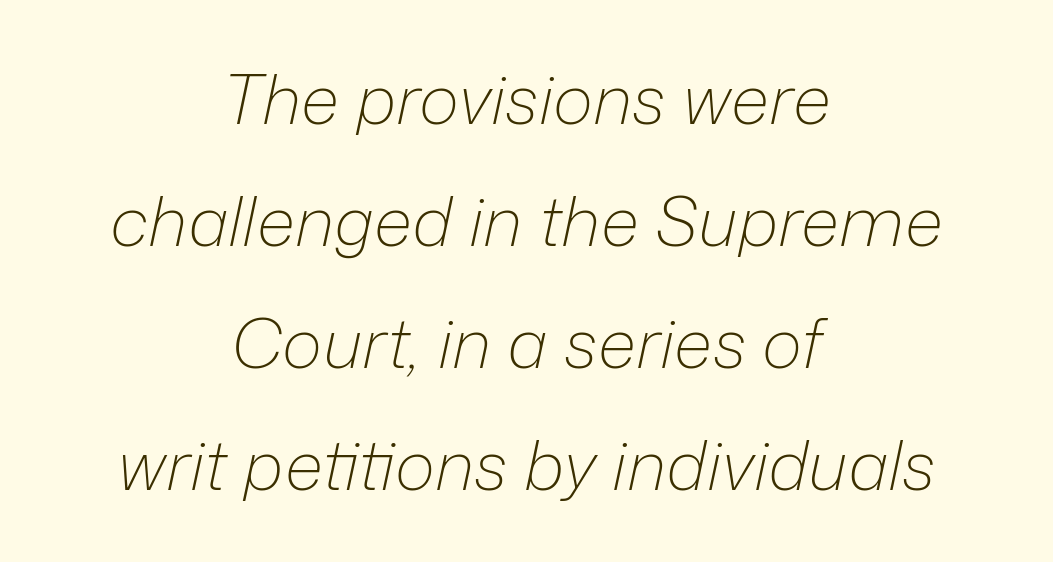
Q: Is the text bold? A: No.
Q: Is the text italic (slanted)? A: Yes, it leans right by about 12 degrees.
Q: Is the text underlined? A: No.
Q: How is the paragraph aligned? A: Centered.
Q: Is the spacing between letters normal or unusually wide? A: Normal.
Q: Width (condensed, normal, or wide)? A: Normal.
Q: Stroke contrast? A: Low.
Q: x-height? A: Medium.
Q: Monospaced? A: No.
